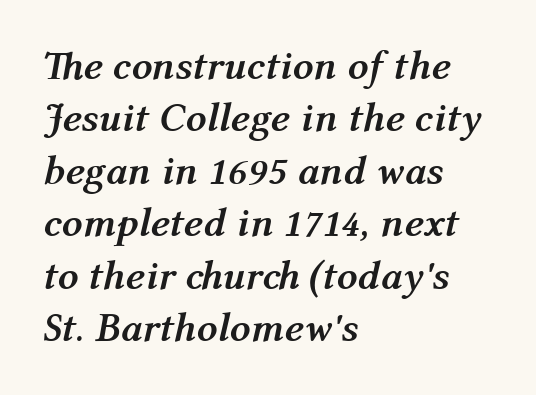
Q: Is the text bold? A: Yes.
Q: Is the text italic (slanted)? A: Yes, it leans right by about 12 degrees.
Q: Is the text underlined? A: No.
Q: How is the paragraph aligned? A: Left-aligned.
Q: Is the spacing between letters normal or unusually wide? A: Normal.
Q: Is the spacing between lines tight, normal or loose? A: Normal.
Q: Width (condensed, normal, or wide)? A: Normal.
Q: Stroke contrast? A: Medium.
Q: x-height? A: Medium.
Q: Monospaced? A: No.
